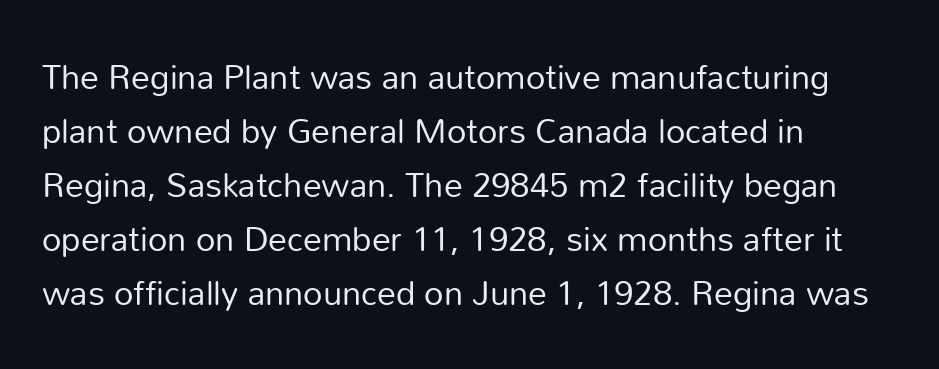
Q: Is the text bold? A: No.
Q: Is the text italic (slanted)? A: No, it is upright.
Q: Is the typeface a serif or a sans-serif typeface? A: Sans-serif.
Q: Is the text underlined? A: No.
Q: How is the paragraph aligned? A: Left-aligned.
Q: Is the spacing between letters normal or unusually wide? A: Normal.
Q: Is the spacing between lines tight, normal or loose? A: Normal.
Q: Width (condensed, normal, or wide)? A: Normal.
Q: Stroke contrast? A: Low.
Q: x-height? A: Medium.
Q: Monospaced? A: No.
